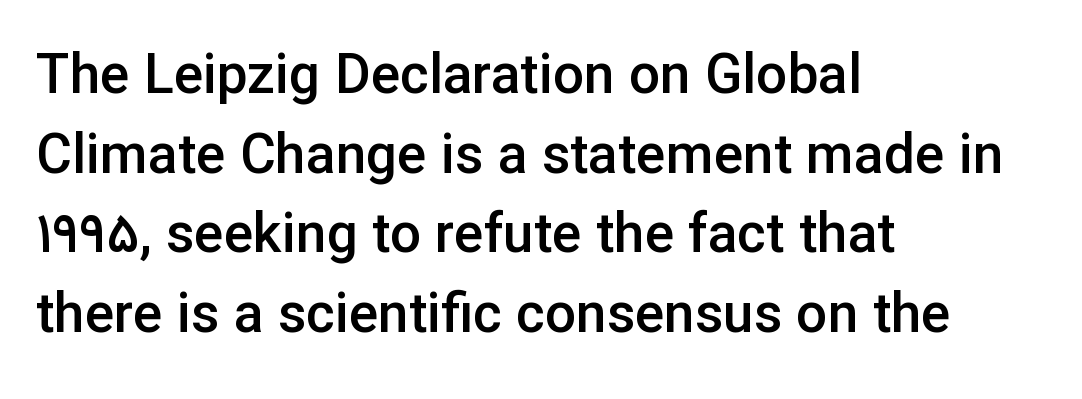
A typesetter would call this proportional, since set widths differ per character. Layout note: lines flush left. A bare baseline throughout the passage. Posture: vertical. The passage shown is typeset with a sans-serif family.
